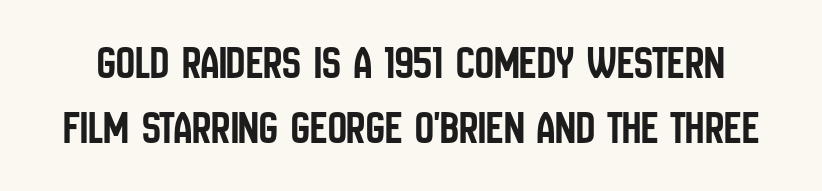
The image shows 47 px condensed sans-serif type, upright; set normal line spacing (1.39x), normal letter spacing, not underlined; low stroke contrast and a large x-height.
